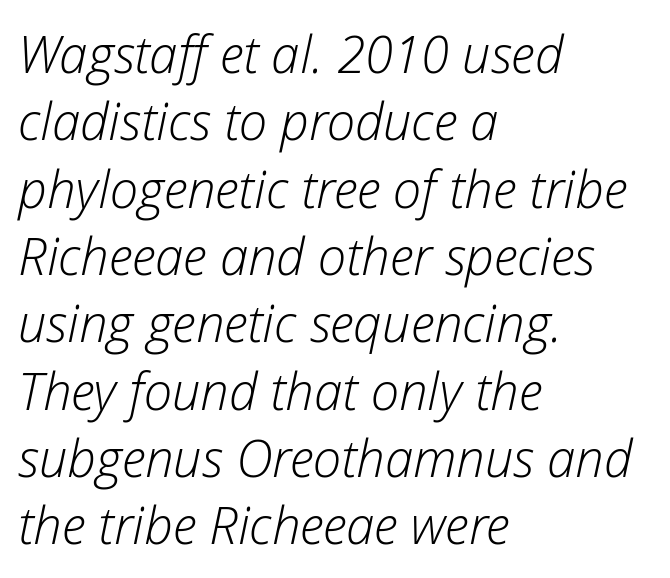
{"italic": "yes", "lean": "right", "slant_degrees": 12, "bold": "no", "weight": "light", "width": "normal", "stroke_contrast": "low", "x_height": "medium", "monospaced": "no", "underline": "no", "align": "left", "line_spacing": "normal", "line_spacing_ratio": 1.32, "letter_spacing": "normal", "letter_spacing_em": 0.0, "glyph_px": 51}
